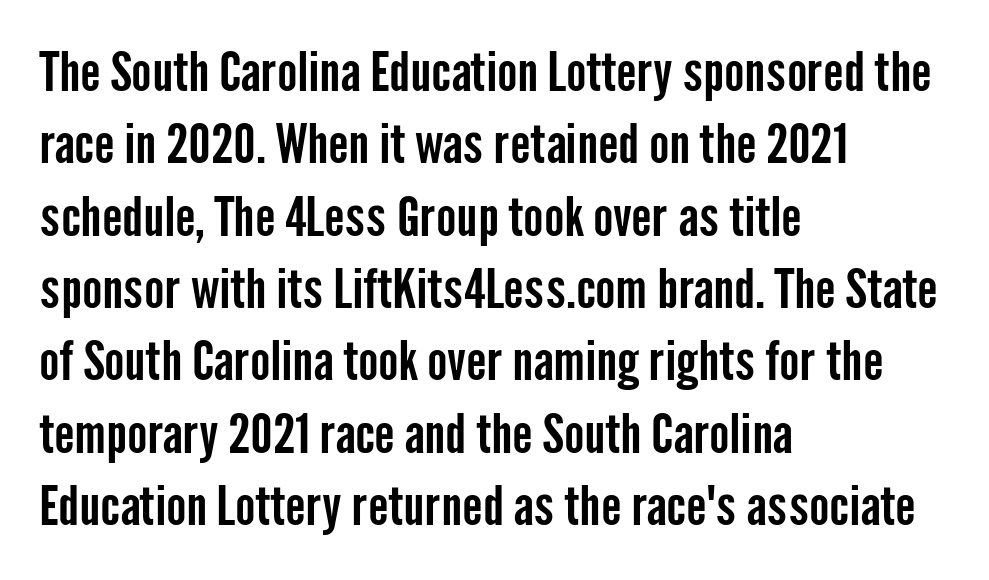
Q: Is the text italic (slanted)? A: No, it is upright.
Q: Is the typeface a serif or a sans-serif typeface? A: Sans-serif.
Q: Is the text underlined? A: No.
Q: How is the paragraph aligned? A: Left-aligned.
Q: Is the spacing between letters normal or unusually wide? A: Normal.
Q: Is the spacing between lines tight, normal or loose? A: Normal.
Q: Width (condensed, normal, or wide)? A: Condensed.
Q: Stroke contrast? A: Low.
Q: x-height? A: Medium.
Q: Monospaced? A: No.
